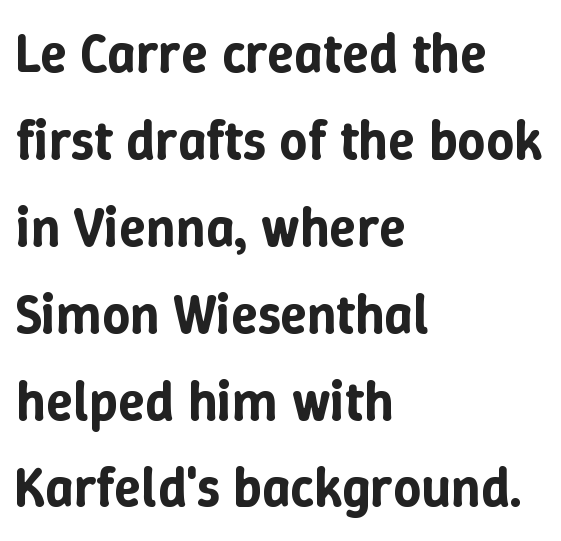
{"italic": "no", "width": "normal", "stroke_contrast": "low", "x_height": "medium", "monospaced": "no", "underline": "no", "align": "left", "line_spacing": "normal", "line_spacing_ratio": 1.58, "letter_spacing": "normal", "letter_spacing_em": 0.0, "glyph_px": 55}
